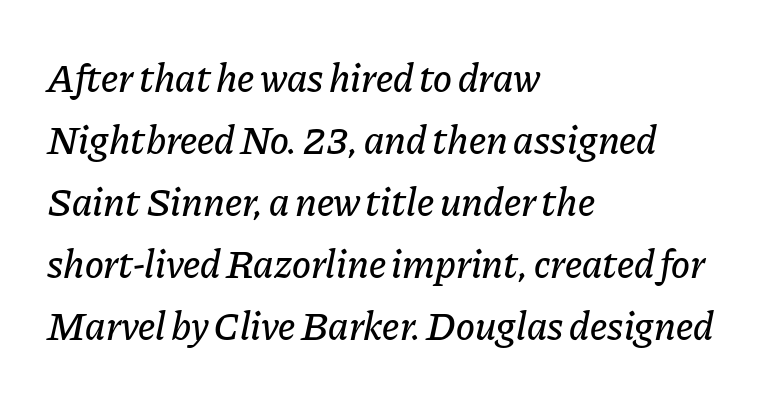
Q: Is the text italic (slanted)? A: Yes, it leans right by about 11 degrees.
Q: Is the text underlined? A: No.
Q: How is the paragraph aligned? A: Left-aligned.
Q: Is the spacing between letters normal or unusually wide? A: Normal.
Q: Is the spacing between lines tight, normal or loose? A: Normal.
Q: Width (condensed, normal, or wide)? A: Normal.
Q: Stroke contrast? A: Low.
Q: x-height? A: Medium.
Q: Monospaced? A: No.
